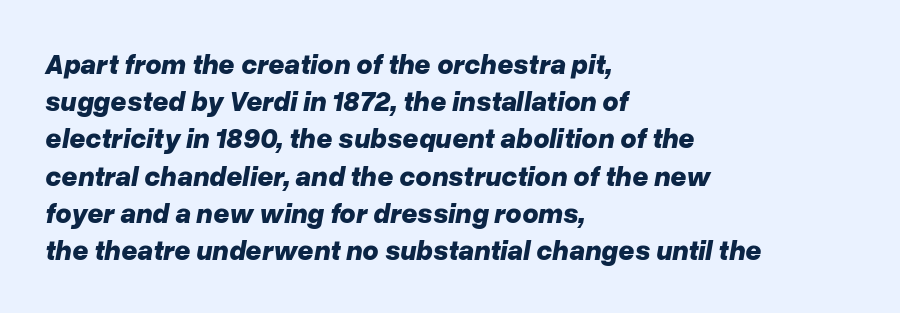
Is the type slanted? Yes — the strokes lean at a clear angle. The sample has been set heavy, in full bold. Any mark beneath the type? The region is blank. Is this a fixed-width face? No — the glyphs have proportional, varying widths. Interline gaps are of average width in this sample.
